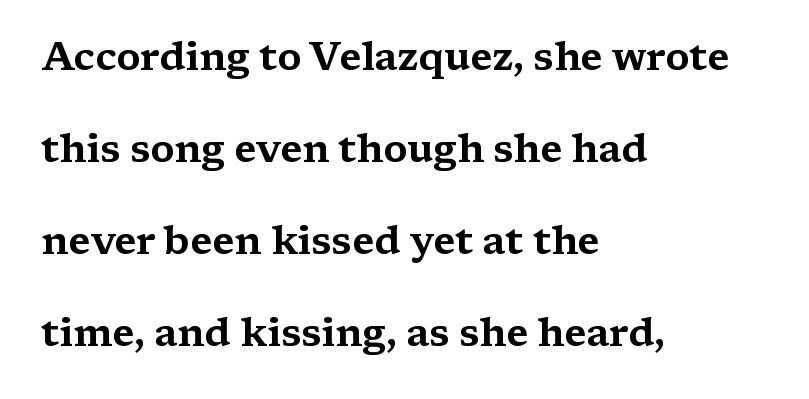
{"serif": "yes", "italic": "no", "width": "wide", "stroke_contrast": "medium", "x_height": "medium", "monospaced": "no", "underline": "no", "align": "left", "line_spacing": "loose", "line_spacing_ratio": 2.36, "letter_spacing": "normal", "letter_spacing_em": 0.0, "glyph_px": 39}
